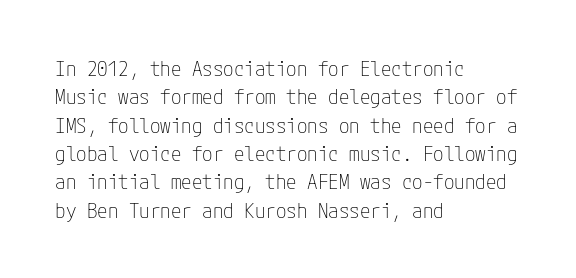
The image shows 21 px text type, upright; set left-aligned, normal line spacing (1.35x), normal letter spacing, not underlined.
